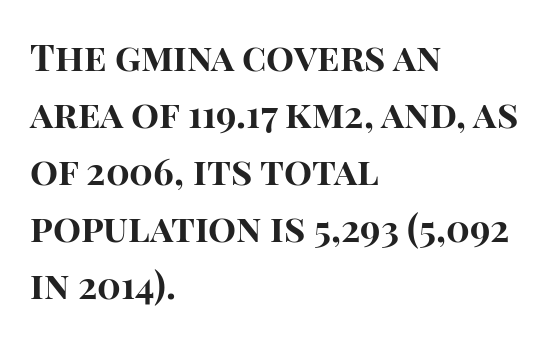
The passage is arranged the way most books set body copy — flush left. No feet cap the strokes, marking this as sans-serif type. What weight is shown? A full bold with thick strokes. A typesetter would call this leading conventional body-copy spacing.
